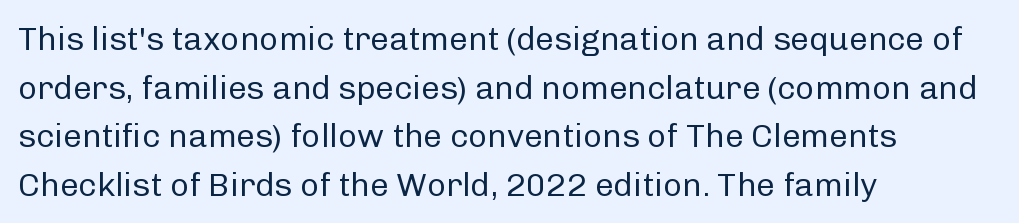
Q: Is the text bold? A: No.
Q: Is the text italic (slanted)? A: No, it is upright.
Q: Is the typeface a serif or a sans-serif typeface? A: Sans-serif.
Q: Is the text underlined? A: No.
Q: How is the paragraph aligned? A: Left-aligned.
Q: Is the spacing between letters normal or unusually wide? A: Normal.
Q: Is the spacing between lines tight, normal or loose? A: Normal.
Q: Width (condensed, normal, or wide)? A: Normal.
Q: Stroke contrast? A: Low.
Q: x-height? A: Medium.
Q: Monospaced? A: No.
